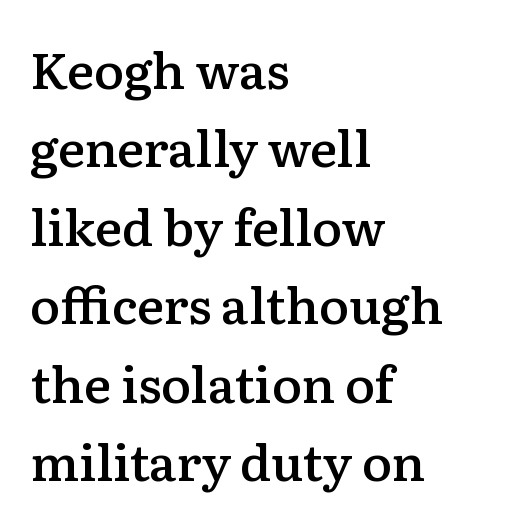
The image shows 50 px semibold serif type, upright; set left-aligned, normal line spacing (1.57x), normal letter spacing, not underlined; low stroke contrast and a medium x-height.
